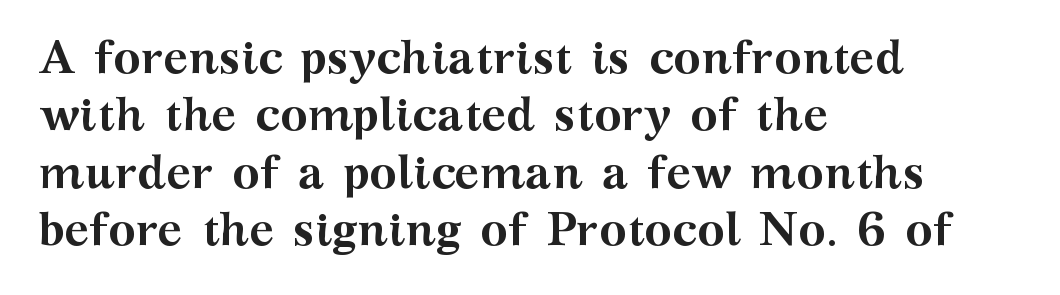
The image shows 47 px semibold, wide serif type, upright; set left-aligned, line spacing 1.22x, normal letter spacing, not underlined; medium stroke contrast and a medium x-height.
